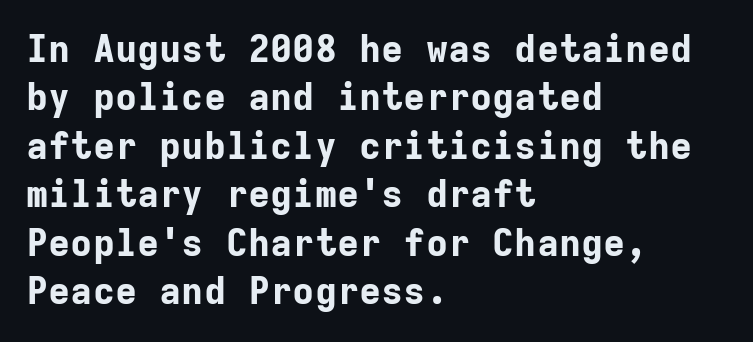
The image shows 37 px bold sans-serif type, upright, monospaced; set left-aligned, normal line spacing (1.31x), normal letter spacing, not underlined; low stroke contrast and a medium x-height.
